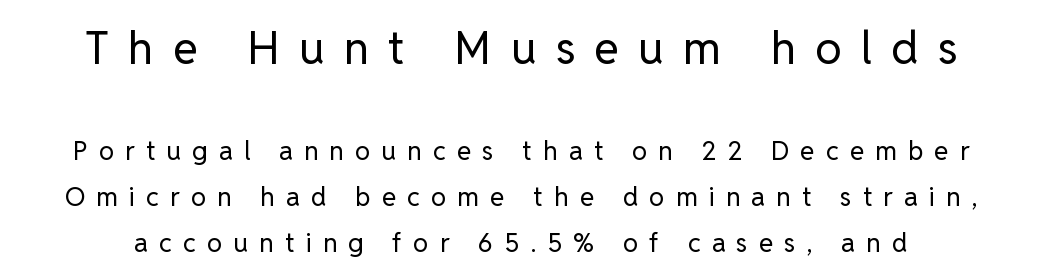
The image shows 45 px regular-weight sans-serif type, upright; set line spacing 1.76x, unusually wide letter spacing (+0.43 em), not underlined; the first (top) block is 1.73x larger; low stroke contrast and a medium x-height.
